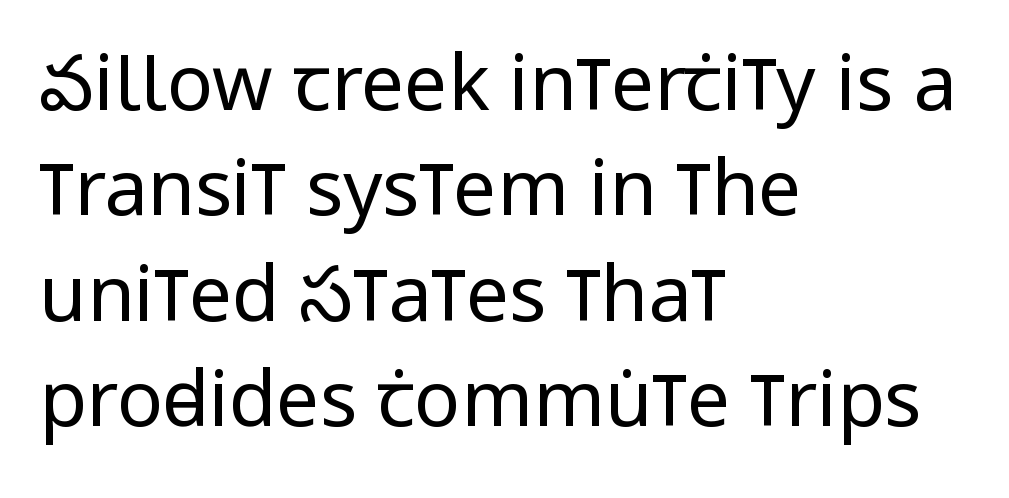
Q: Is the text bold? A: No.
Q: Is the text italic (slanted)? A: No, it is upright.
Q: Is the typeface a serif or a sans-serif typeface? A: Sans-serif.
Q: Is the text underlined? A: No.
Q: How is the paragraph aligned? A: Left-aligned.
Q: Is the spacing between letters normal or unusually wide? A: Normal.
Q: Is the spacing between lines tight, normal or loose? A: Normal.
Q: Width (condensed, normal, or wide)? A: Condensed.
Q: Stroke contrast? A: Low.
Q: x-height? A: Large.
Q: Monospaced? A: No.
